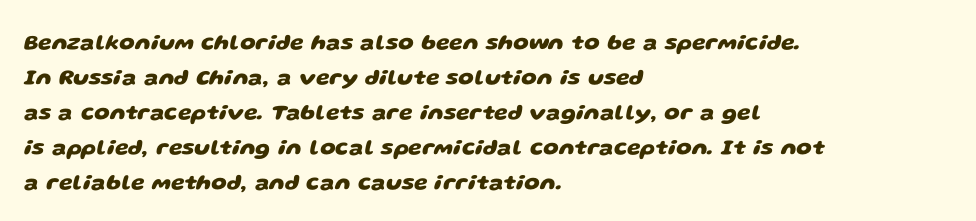
A student would call this left alignment; a typographer would say flush left, rag right. Regular leading. Compared with an ordinary text face, these strokes are far heavier — a full bold. Each word holds together tightly as a unit, with standard inter-letter gaps.
